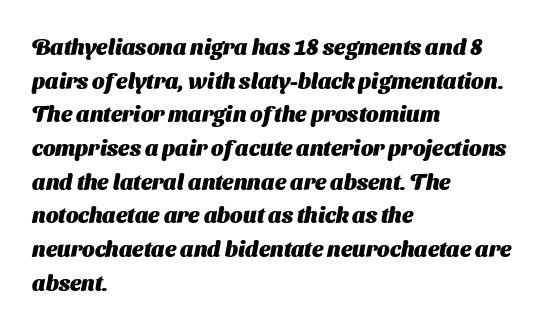
Is the type bold? Yes — the strokes are clearly thick and heavy. Horizontal alignment here is leftward, the default for most running prose. Caption: standard tracking, unaltered. Does the leading feel generous? No, just average. The glyphs are unaccompanied by any horizontal stroke below them.
